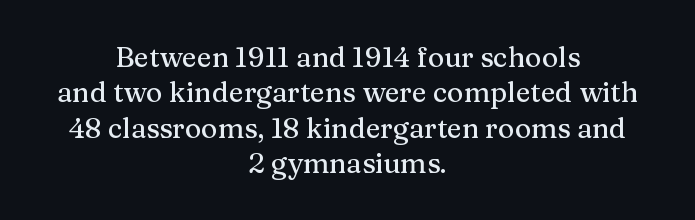
The image shows 28 px serif type, upright; set centered, normal line spacing (1.26x), normal letter spacing, not underlined; medium stroke contrast and a medium x-height.
